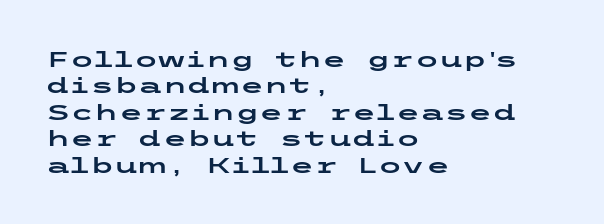
{"italic": "no", "underline": "no", "align": "left", "line_spacing_ratio": 1.2, "letter_spacing": "normal", "letter_spacing_em": 0.0, "glyph_px": 22}
